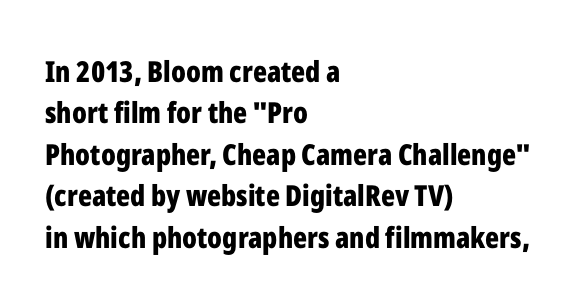
The rows are spaced the way most documents space them. Tracking value appears to be zero — textbook default spacing. No italicization has been applied; the sample stays upright. Each row of text sits above clean, open space.
